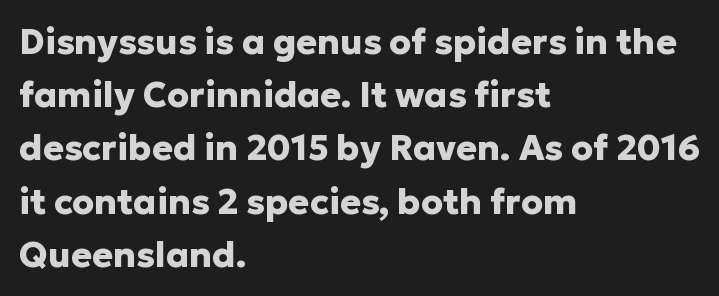
Q: Is the text bold? A: Yes.
Q: Is the text italic (slanted)? A: No, it is upright.
Q: Is the typeface a serif or a sans-serif typeface? A: Sans-serif.
Q: Is the text underlined? A: No.
Q: How is the paragraph aligned? A: Left-aligned.
Q: Is the spacing between letters normal or unusually wide? A: Normal.
Q: Is the spacing between lines tight, normal or loose? A: Normal.
Q: Width (condensed, normal, or wide)? A: Normal.
Q: Stroke contrast? A: Low.
Q: x-height? A: Medium.
Q: Monospaced? A: No.
